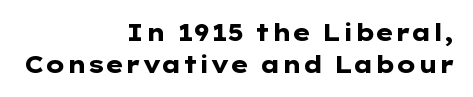
The image shows 23 px bold type, upright; set right-aligned, normal line spacing (1.38x), normal letter spacing, not underlined.
